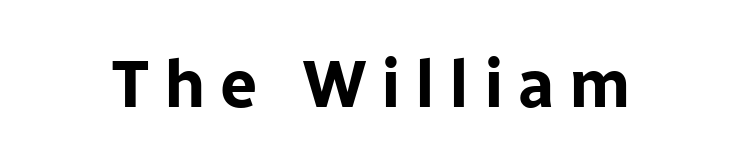
Q: Is the text bold? A: Yes.
Q: Is the text italic (slanted)? A: No, it is upright.
Q: Is the typeface a serif or a sans-serif typeface? A: Sans-serif.
Q: Is the text underlined? A: No.
Q: Is the spacing between letters normal or unusually wide? A: Unusually wide.
Q: Width (condensed, normal, or wide)? A: Normal.
Q: Stroke contrast? A: Low.
Q: x-height? A: Medium.
Q: Monospaced? A: No.
